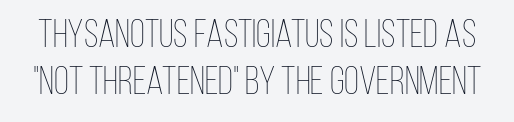
The image shows 39 px thin, condensed type, upright; set line spacing 1.21x, normal letter spacing, not underlined; low stroke contrast and a large x-height.
